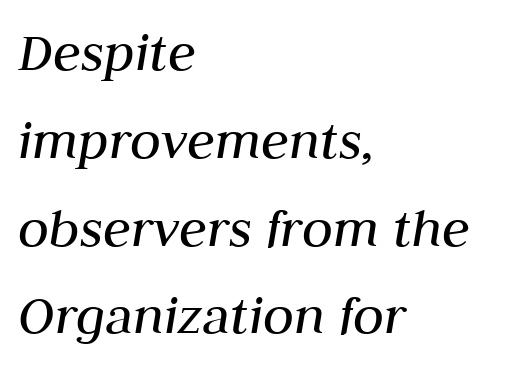
Default kerning and tracking; the words read as compact shapes. Style check: oblique. Layout note: lines flush left. The words here are not underlined. On a weight scale, this lands at 450 or below. If you measured baseline to baseline, you'd find a middling distance.
